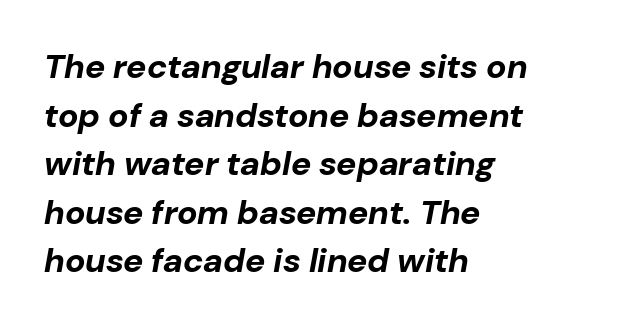
Rows of type keep a routine distance in the vertical direction. Honestly, the letter spacing is just normal — you wouldn't notice it. Heft: maximum for text — a bold. Letters rest on an invisible, unmarked baseline. Compared with ordinary roman type, these characters are visibly tilted. Leftover space on each line is placed entirely after the last word.
